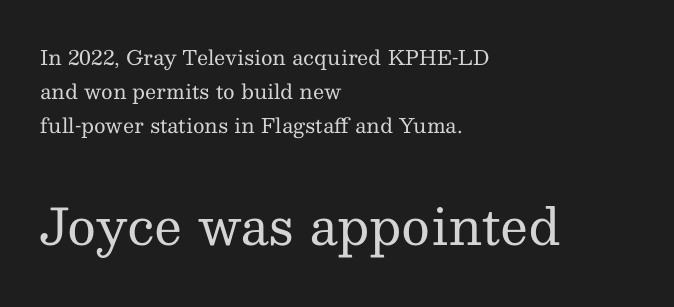
Q: Is the text bold? A: No.
Q: Is the text italic (slanted)? A: No, it is upright.
Q: Is the typeface a serif or a sans-serif typeface? A: Serif.
Q: Is the text underlined? A: No.
Q: How is the paragraph aligned? A: Left-aligned.
Q: Is the spacing between letters normal or unusually wide? A: Normal.
Q: Is the spacing between lines tight, normal or loose? A: Normal.
Q: Which block of text is set in a larger size, the first (top) or the second (bottom)? A: The second (bottom) one.
Q: Width (condensed, normal, or wide)? A: Normal.
Q: Stroke contrast? A: Medium.
Q: x-height? A: Medium.
Q: Monospaced? A: No.
